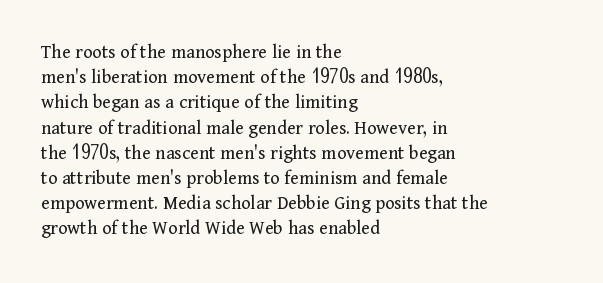
How would I describe the line gaps? Plain and ordinary. Stem width sits at or under what a default text font uses. Posture: straight, roman, zero tilt. Underlining? Definitely not there. How are the letters spaced? Ordinarily, with no added tracking. Alignment: flush left.
